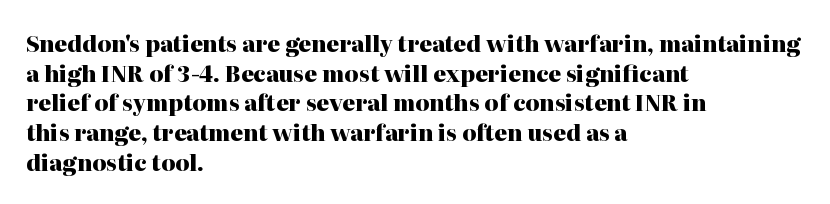
Q: Is the text bold? A: Yes.
Q: Is the text italic (slanted)? A: No, it is upright.
Q: Is the text underlined? A: No.
Q: How is the paragraph aligned? A: Left-aligned.
Q: Is the spacing between letters normal or unusually wide? A: Normal.
Q: Is the spacing between lines tight, normal or loose? A: Normal.
